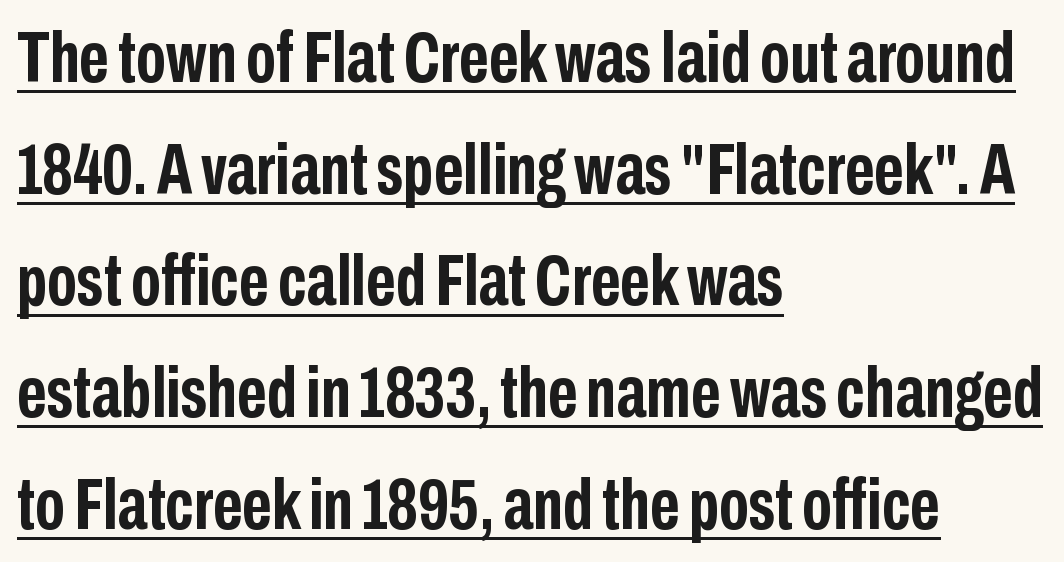
The image shows 73 px semibold, condensed sans-serif type, upright; set left-aligned, normal line spacing (1.53x), normal letter spacing, underlined; low stroke contrast and a medium x-height.
